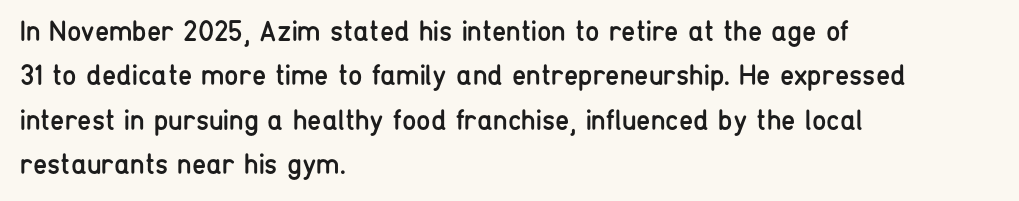
Q: Is the text bold? A: No.
Q: Is the text italic (slanted)? A: No, it is upright.
Q: Is the typeface a serif or a sans-serif typeface? A: Sans-serif.
Q: Is the text underlined? A: No.
Q: How is the paragraph aligned? A: Left-aligned.
Q: Is the spacing between letters normal or unusually wide? A: Normal.
Q: Is the spacing between lines tight, normal or loose? A: Normal.
Q: Width (condensed, normal, or wide)? A: Condensed.
Q: Stroke contrast? A: Low.
Q: x-height? A: Medium.
Q: Monospaced? A: No.
